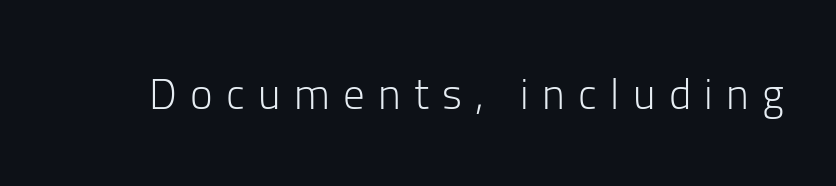
Q: Is the text bold? A: No.
Q: Is the text italic (slanted)? A: No, it is upright.
Q: Is the typeface a serif or a sans-serif typeface? A: Sans-serif.
Q: Is the text underlined? A: No.
Q: Is the spacing between letters normal or unusually wide? A: Unusually wide.
Q: Width (condensed, normal, or wide)? A: Normal.
Q: Stroke contrast? A: Low.
Q: x-height? A: Medium.
Q: Monospaced? A: No.
